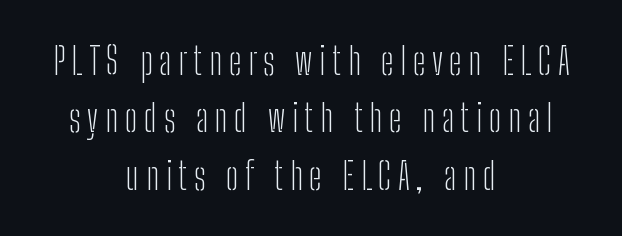
{"serif": "no", "italic": "no", "bold": "no", "weight": "light", "width": "condensed", "stroke_contrast": "low", "x_height": "medium", "monospaced": "no", "underline": "no", "align": "center", "line_spacing": "normal", "line_spacing_ratio": 1.55, "glyph_px": 37}
